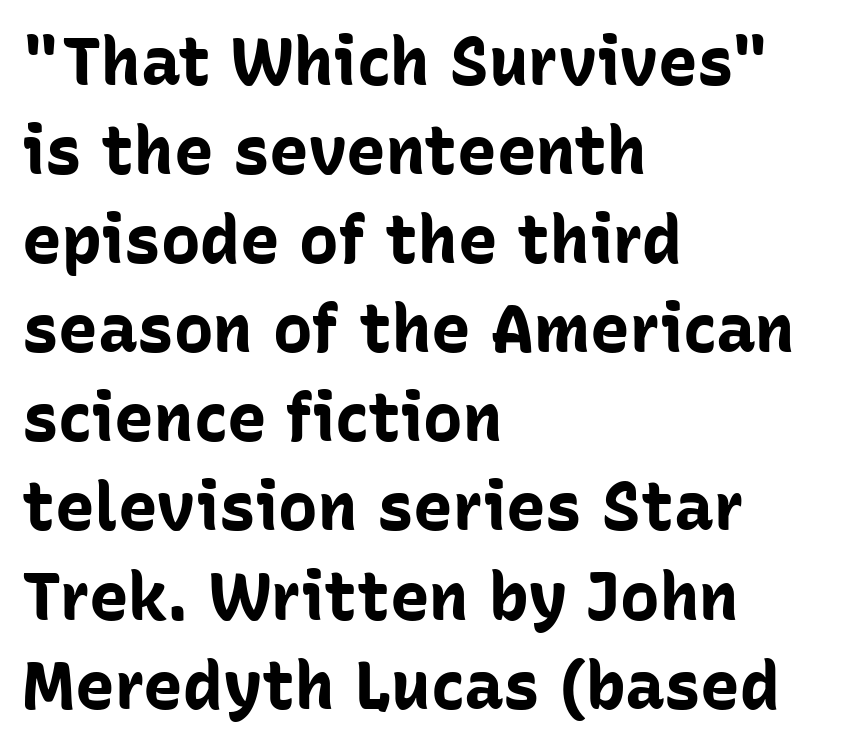
Q: Is the text bold? A: Yes.
Q: Is the text italic (slanted)? A: No, it is upright.
Q: Is the typeface a serif or a sans-serif typeface? A: Sans-serif.
Q: Is the text underlined? A: No.
Q: How is the paragraph aligned? A: Left-aligned.
Q: Is the spacing between letters normal or unusually wide? A: Normal.
Q: Is the spacing between lines tight, normal or loose? A: Normal.
Q: Width (condensed, normal, or wide)? A: Normal.
Q: Stroke contrast? A: Low.
Q: x-height? A: Medium.
Q: Monospaced? A: No.
